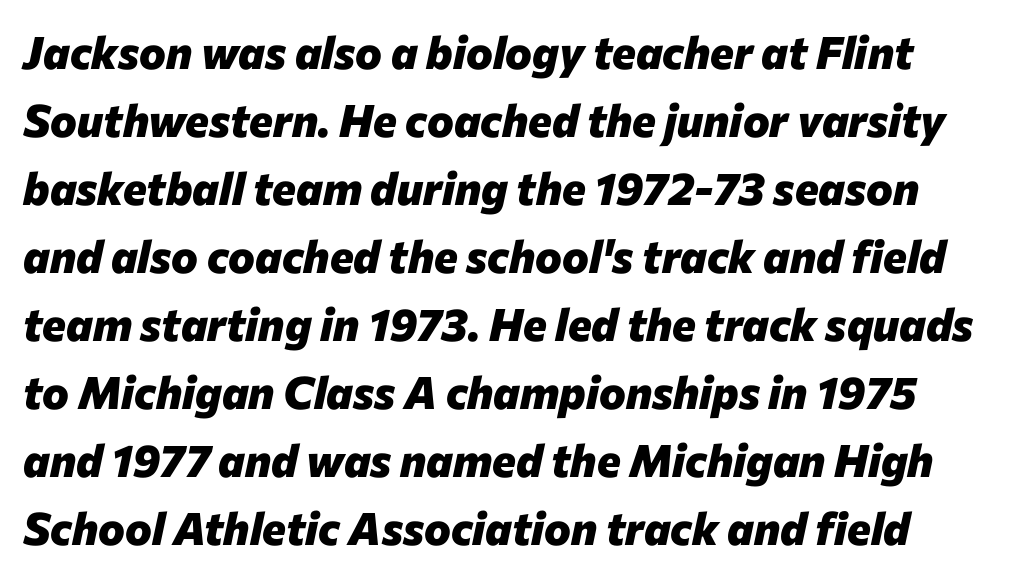
The image shows 45 px heavy type, italic (leaning right); set normal line spacing (1.51x), normal letter spacing, not underlined; low stroke contrast and a medium x-height.
